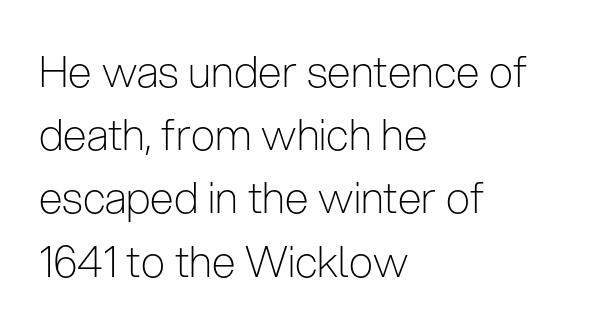
Lines of text with bare space underneath. Upright lettering throughout. Leftover space on each line is placed entirely after the last word. Serif or sans? Sans — the stroke terminals are bare. What's the leading like? Ordinary, nothing unusual.
